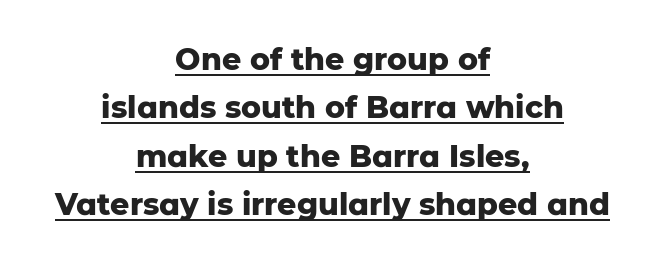
{"serif": "no", "italic": "no", "bold": "yes", "weight": "heavy", "width": "normal", "stroke_contrast": "low", "x_height": "medium", "monospaced": "no", "underline": "yes", "align": "center", "line_spacing": "normal", "line_spacing_ratio": 1.61, "letter_spacing": "normal", "letter_spacing_em": 0.0, "glyph_px": 30}
